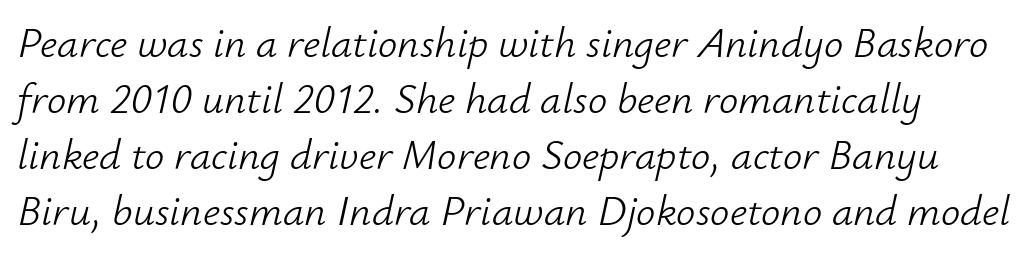
Q: Is the text bold? A: No.
Q: Is the text italic (slanted)? A: Yes, it leans right by about 12 degrees.
Q: Is the text underlined? A: No.
Q: Is the spacing between letters normal or unusually wide? A: Normal.
Q: Is the spacing between lines tight, normal or loose? A: Normal.
Q: Width (condensed, normal, or wide)? A: Normal.
Q: Stroke contrast? A: Low.
Q: x-height? A: Small.
Q: Monospaced? A: No.
